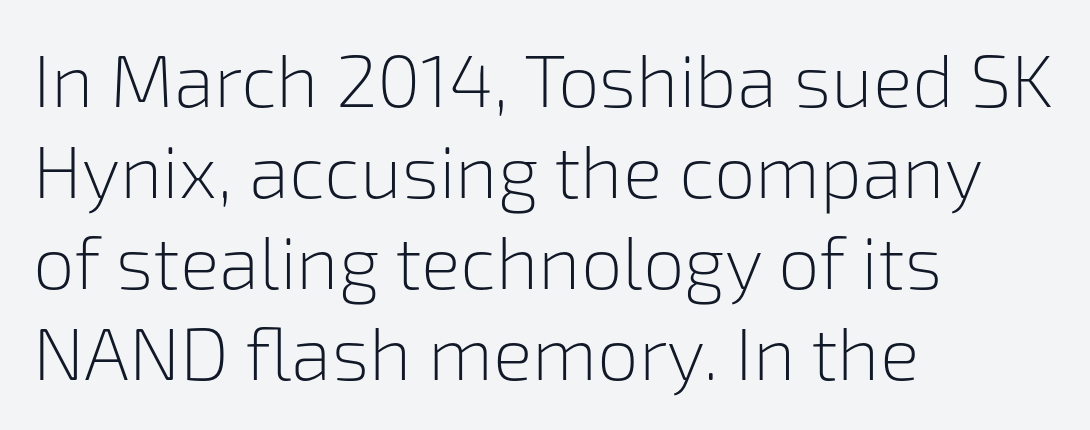
Q: Is the text bold? A: No.
Q: Is the text italic (slanted)? A: No, it is upright.
Q: Is the typeface a serif or a sans-serif typeface? A: Sans-serif.
Q: Is the text underlined? A: No.
Q: How is the paragraph aligned? A: Left-aligned.
Q: Is the spacing between letters normal or unusually wide? A: Normal.
Q: Width (condensed, normal, or wide)? A: Normal.
Q: Stroke contrast? A: Low.
Q: x-height? A: Medium.
Q: Monospaced? A: No.
